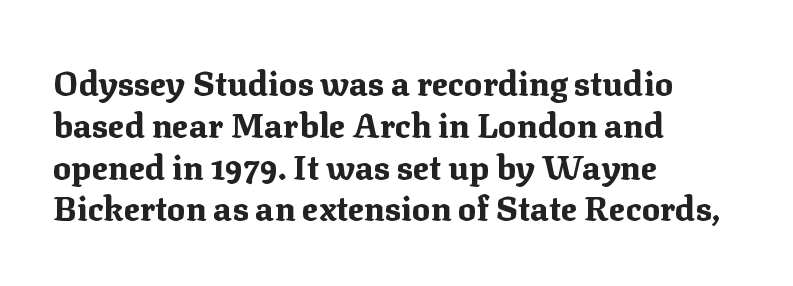
The image shows 34 px bold serif type, upright; set left-aligned, line spacing 1.23x, normal letter spacing, not underlined; medium stroke contrast and a medium x-height.
